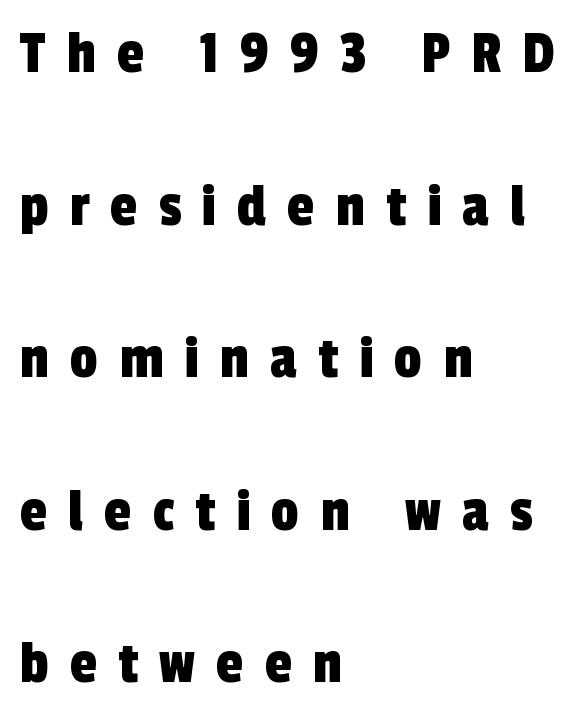
Q: Is the typeface a serif or a sans-serif typeface? A: Sans-serif.
Q: Is the text underlined? A: No.
Q: How is the paragraph aligned? A: Left-aligned.
Q: Is the spacing between letters normal or unusually wide? A: Unusually wide.
Q: Is the spacing between lines tight, normal or loose? A: Loose.
Q: Width (condensed, normal, or wide)? A: Condensed.
Q: x-height? A: Medium.
Q: Monospaced? A: No.
